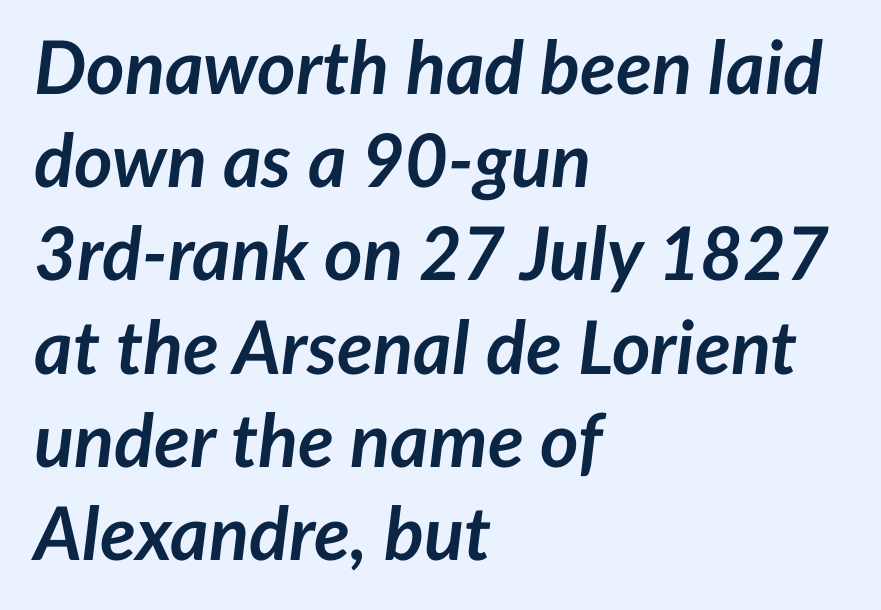
Leading: standard. Typeset ragged right — the left edge is the straight one. Words appear dense and cohesive because spacing is normal. I'd describe the lettering as bold — thick and assertive. An italicized treatment has been applied to the whole sample.
